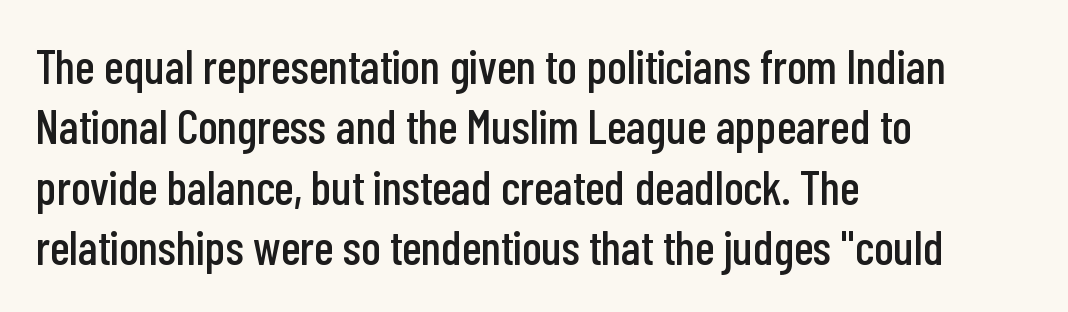
The string is rendered with underlining switched off. Posture: vertical. Is this a fixed-width face? No — the glyphs have proportional, varying widths. Reading down the block, your eye returns to a fixed left position each line. Note: no serifs on the glyphs. If you measured baseline to baseline, you'd find a middling distance.
